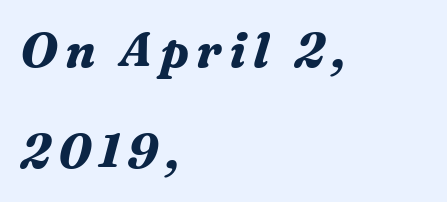
Loosely led — the rows are spread out. Are there feet on the stems? There are — it's a serif. Note the varied advance widths — an 'i' is clearly narrower than an 'm'. This is heavy type, rendered in bold. Letters rest on an invisible, unmarked baseline. A student would call this left alignment; a typographer would say flush left, rag right.
